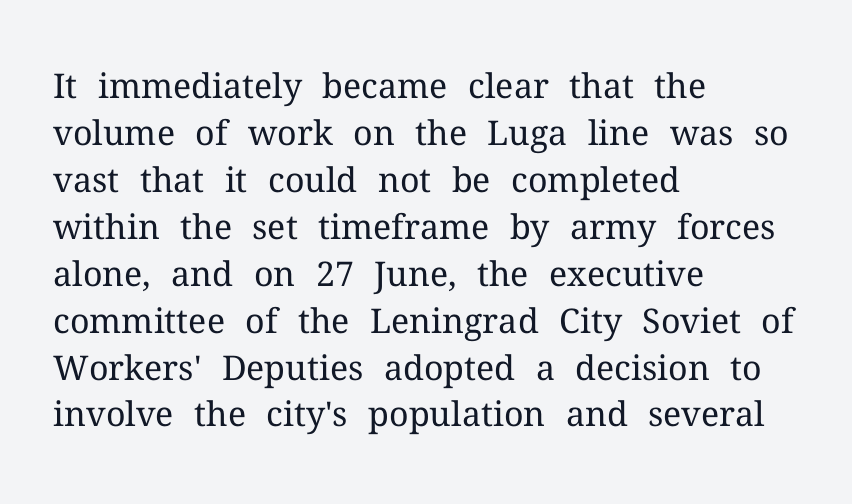
{"serif": "yes", "italic": "no", "bold": "no", "weight": "regular", "width": "normal", "stroke_contrast": "medium", "x_height": "medium", "monospaced": "no", "underline": "no", "align": "left", "line_spacing": "normal", "line_spacing_ratio": 1.38, "letter_spacing": "normal", "letter_spacing_em": 0.0, "glyph_px": 34}
